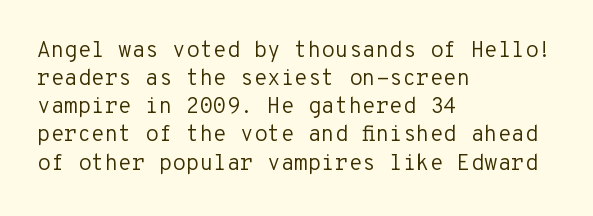
{"italic": "no", "bold": "no", "underline": "no", "align": "left", "line_spacing": "normal", "line_spacing_ratio": 1.28, "letter_spacing": "normal", "letter_spacing_em": 0.0, "glyph_px": 22}
